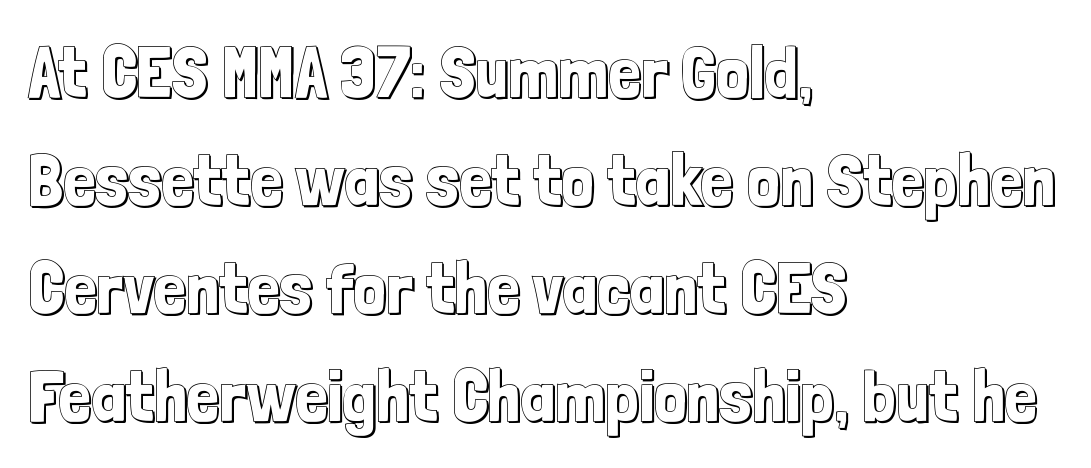
{"italic": "no", "width": "condensed", "x_height": "medium", "monospaced": "no", "underline": "no", "align": "left", "line_spacing": "normal", "line_spacing_ratio": 1.48, "letter_spacing": "normal", "letter_spacing_em": 0.0, "glyph_px": 73}
